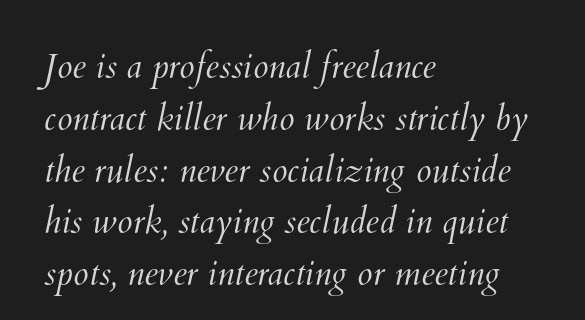
Q: Is the text bold? A: No.
Q: Is the text underlined? A: No.
Q: How is the paragraph aligned? A: Left-aligned.
Q: Is the spacing between letters normal or unusually wide? A: Normal.
Q: Is the spacing between lines tight, normal or loose? A: Normal.
Q: Width (condensed, normal, or wide)? A: Normal.
Q: Stroke contrast? A: Medium.
Q: x-height? A: Small.
Q: Monospaced? A: No.
